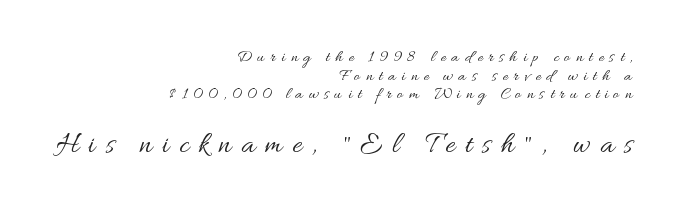
Very little white space separates one row of letters from the next. Casual observation: everything's shoved over to the right. Weight: regular or lighter. Underline: absent. The passage shown is typed in a proportional face where columns would drift.
